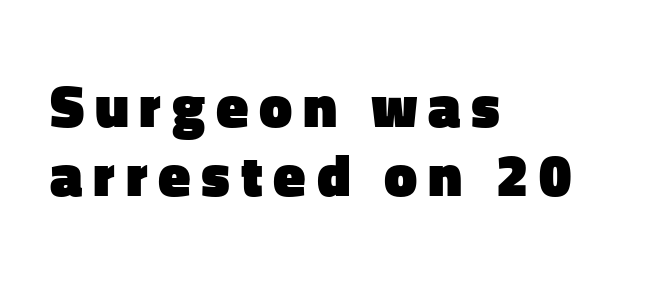
Each row of text sits above clean, open space. Heavy, bold letterforms. A classic flush-left, rag-right setting is used for this passage. The axis of the letterforms is exactly vertical. Each letter's strokes conclude bluntly, with no projecting serifs. These lines are rendered in a variable-pitch font.
